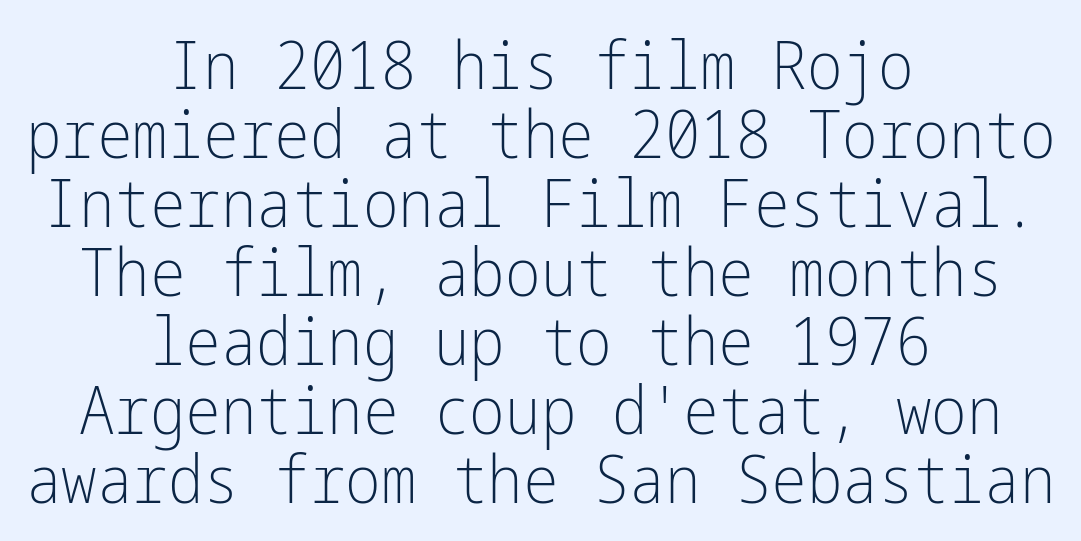
Q: Is the text bold? A: No.
Q: Is the text italic (slanted)? A: No, it is upright.
Q: Is the typeface a serif or a sans-serif typeface? A: Sans-serif.
Q: Is the text underlined? A: No.
Q: How is the paragraph aligned? A: Centered.
Q: Is the spacing between letters normal or unusually wide? A: Normal.
Q: Is the spacing between lines tight, normal or loose? A: Tight.
Q: Width (condensed, normal, or wide)? A: Condensed.
Q: Stroke contrast? A: Low.
Q: x-height? A: Medium.
